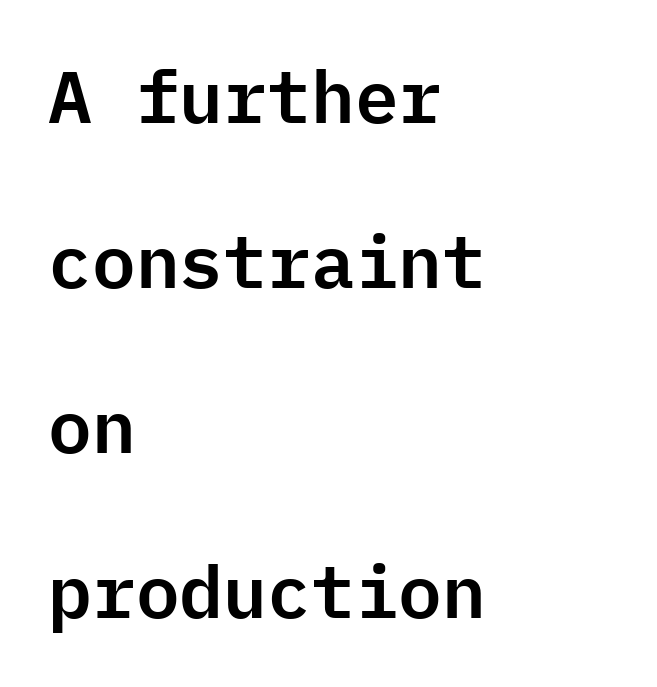
Q: Is the text italic (slanted)? A: No, it is upright.
Q: Is the typeface a serif or a sans-serif typeface? A: Sans-serif.
Q: Is the text underlined? A: No.
Q: How is the paragraph aligned? A: Left-aligned.
Q: Is the spacing between letters normal or unusually wide? A: Normal.
Q: Is the spacing between lines tight, normal or loose? A: Loose.
Q: Width (condensed, normal, or wide)? A: Normal.
Q: Stroke contrast? A: Low.
Q: x-height? A: Medium.
Q: Monospaced? A: Yes.
